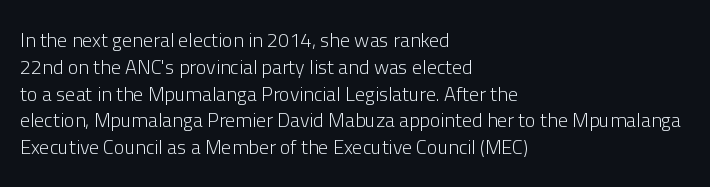
Q: Is the text bold? A: No.
Q: Is the text italic (slanted)? A: No, it is upright.
Q: Is the text underlined? A: No.
Q: How is the paragraph aligned? A: Left-aligned.
Q: Is the spacing between letters normal or unusually wide? A: Normal.
Q: Is the spacing between lines tight, normal or loose? A: Normal.
